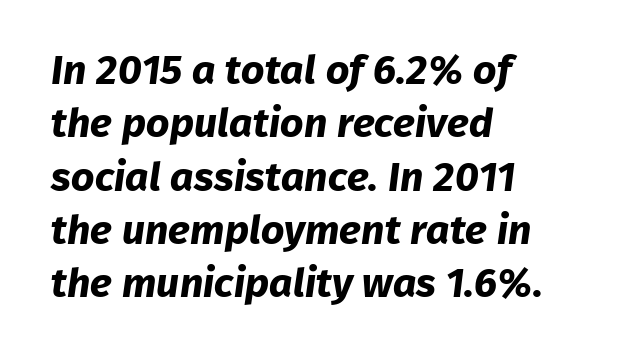
{"serif": "no", "bold": "yes", "weight": "bold", "width": "normal", "stroke_contrast": "low", "x_height": "medium", "monospaced": "no", "underline": "no", "align": "left", "line_spacing": "normal", "line_spacing_ratio": 1.3, "letter_spacing": "normal", "letter_spacing_em": 0.0, "glyph_px": 41}
